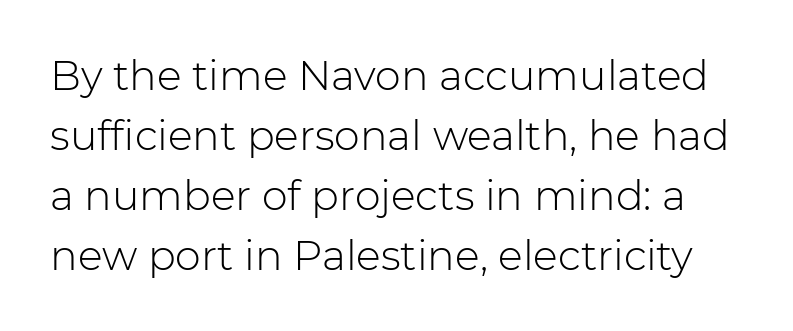
Here the designer chose a conventional face with non-uniform glyph widths. These lines sit exactly where default settings would place them. The face used here is rendered with its standard letterfit. Weight: in the light-to-regular range. Serif or sans? Sans — the stroke terminals are bare.
